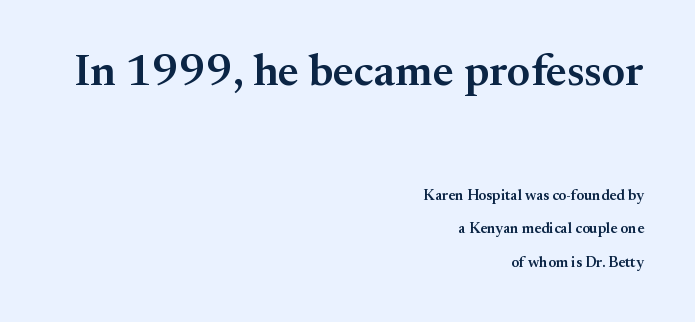
The image shows 45 px semibold serif type, upright; set right-aligned, loose line spacing (2.24x), normal letter spacing, not underlined; the first (top) block is 3.0x larger; medium stroke contrast and a small x-height.
